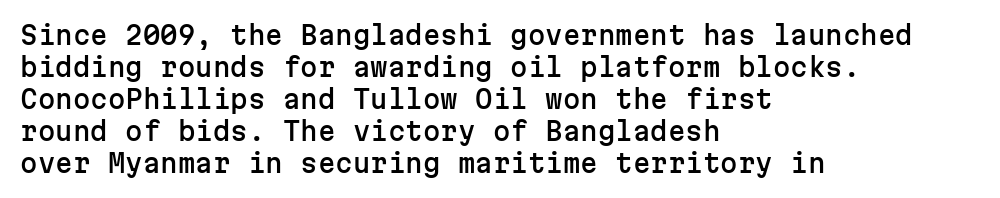
Q: Is the text italic (slanted)? A: No, it is upright.
Q: Is the text underlined? A: No.
Q: How is the paragraph aligned? A: Left-aligned.
Q: Is the spacing between letters normal or unusually wide? A: Normal.
Q: Is the spacing between lines tight, normal or loose? A: Normal.
